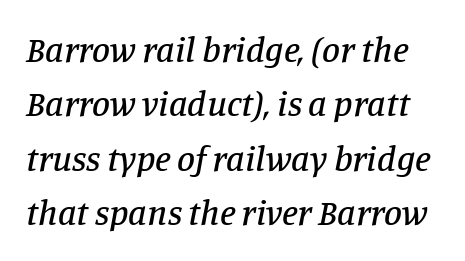
{"serif": "yes", "italic": "yes", "lean": "right", "slant_degrees": 11, "width": "normal", "stroke_contrast": "low", "x_height": "large", "monospaced": "no", "underline": "no", "line_spacing": "normal", "line_spacing_ratio": 1.51, "letter_spacing": "normal", "letter_spacing_em": 0.0, "glyph_px": 36}
